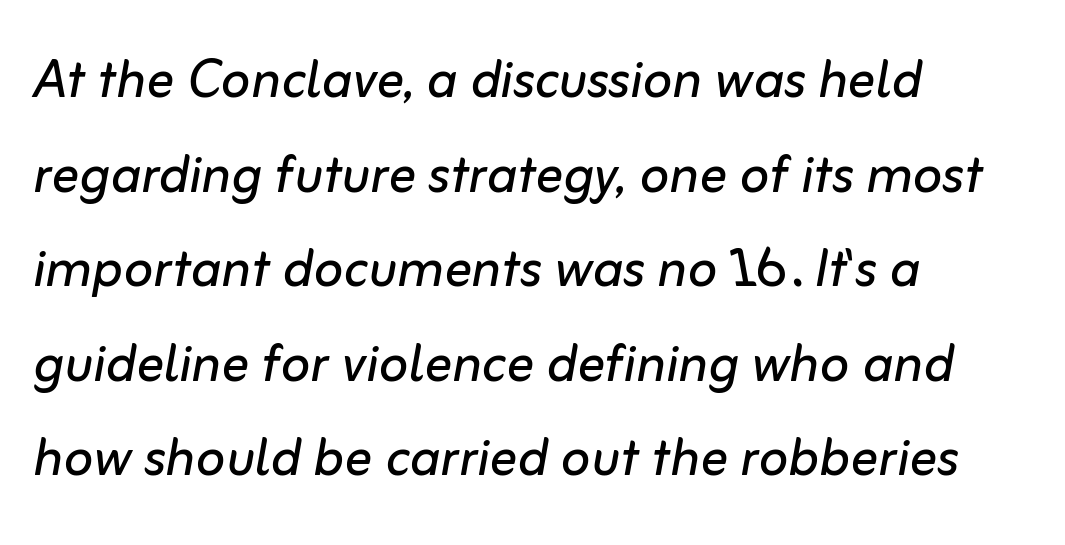
Q: Is the text bold? A: No.
Q: Is the text italic (slanted)? A: Yes, it leans right by about 10 degrees.
Q: Is the text underlined? A: No.
Q: How is the paragraph aligned? A: Left-aligned.
Q: Is the spacing between letters normal or unusually wide? A: Normal.
Q: Is the spacing between lines tight, normal or loose? A: Normal.
Q: Width (condensed, normal, or wide)? A: Normal.
Q: Stroke contrast? A: Low.
Q: x-height? A: Medium.
Q: Monospaced? A: No.
